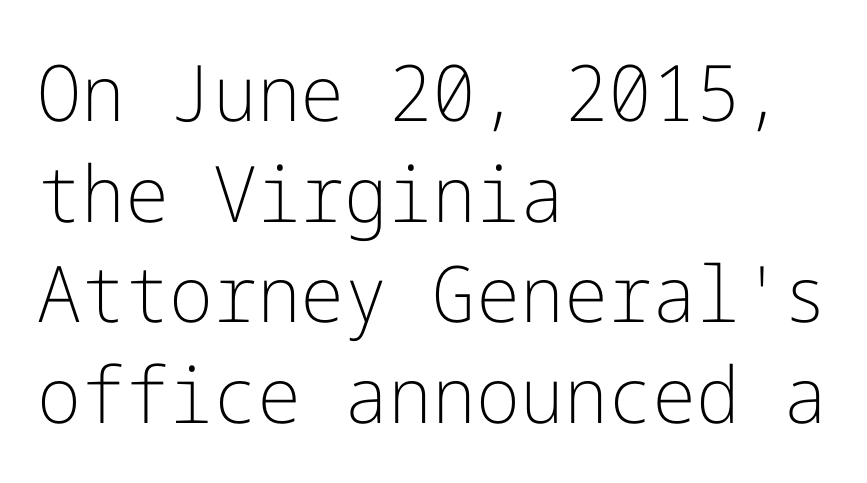
{"serif": "no", "italic": "no", "bold": "no", "weight": "light", "width": "normal", "stroke_contrast": "low", "x_height": "medium", "underline": "no", "align": "left", "line_spacing": "normal", "line_spacing_ratio": 1.29, "letter_spacing": "normal", "letter_spacing_em": 0.0, "glyph_px": 78}
